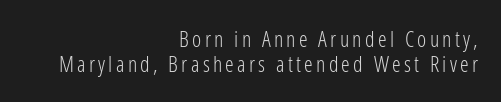
Q: Is the text bold? A: No.
Q: Is the text italic (slanted)? A: No, it is upright.
Q: Is the text underlined? A: No.
Q: How is the paragraph aligned? A: Right-aligned.
Q: Is the spacing between lines tight, normal or loose? A: Tight.
